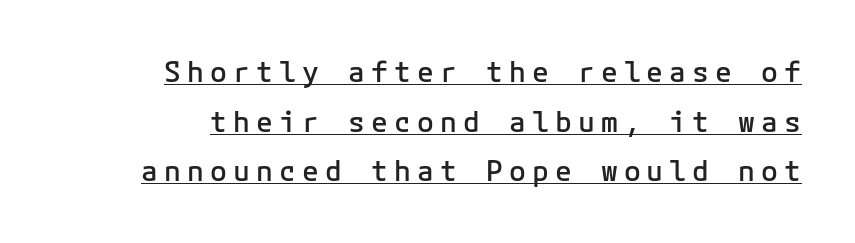
Q: Is the text bold? A: Semi-bold.
Q: Is the text italic (slanted)? A: No, it is upright.
Q: Is the typeface a serif or a sans-serif typeface? A: Sans-serif.
Q: Is the text underlined? A: Yes.
Q: Is the spacing between letters normal or unusually wide? A: Unusually wide.
Q: Width (condensed, normal, or wide)? A: Normal.
Q: Stroke contrast? A: Low.
Q: x-height? A: Medium.
Q: Monospaced? A: Yes.
